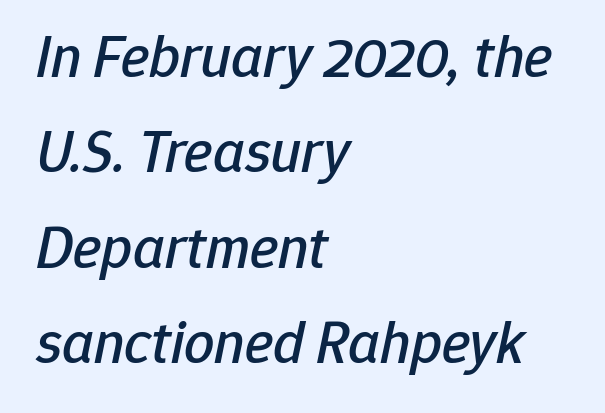
The letters advance in unequal steps, a hallmark of proportional type. Honestly, the row spacing looks completely unremarkable. Underlining? Definitely not there. Which margin do the lines hug? The left one — the right edge is uneven. Tall strokes in this sample are angled rather than plumb. Characters follow at the spacing the type designer built in.
